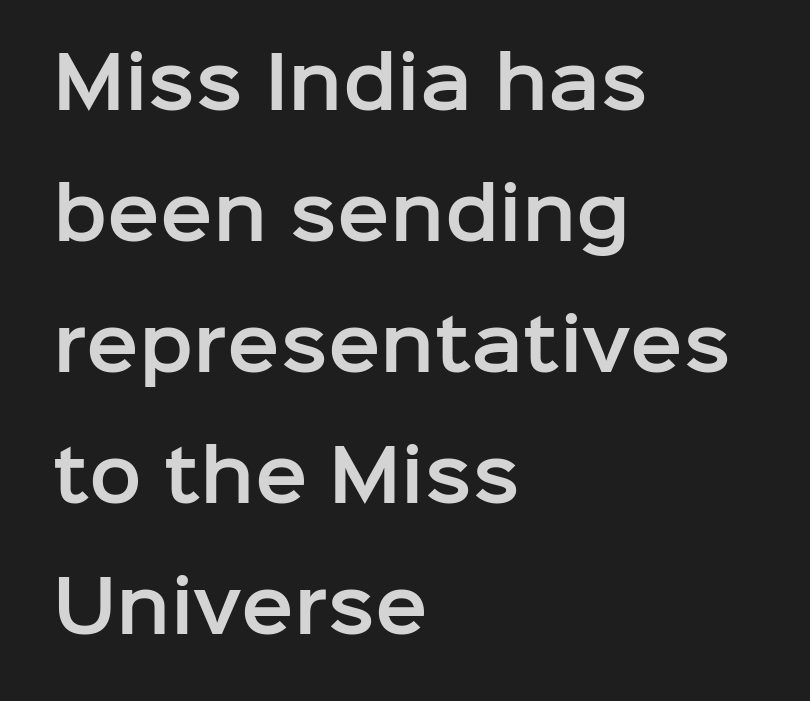
Q: Is the text italic (slanted)? A: No, it is upright.
Q: Is the typeface a serif or a sans-serif typeface? A: Sans-serif.
Q: Is the text underlined? A: No.
Q: How is the paragraph aligned? A: Left-aligned.
Q: Is the spacing between letters normal or unusually wide? A: Normal.
Q: Width (condensed, normal, or wide)? A: Normal.
Q: Stroke contrast? A: Low.
Q: x-height? A: Medium.
Q: Monospaced? A: No.
